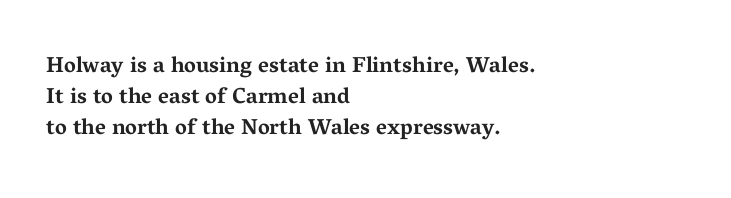
The image shows 22 px bold type, upright; set left-aligned, normal line spacing (1.41x), normal letter spacing, not underlined.
